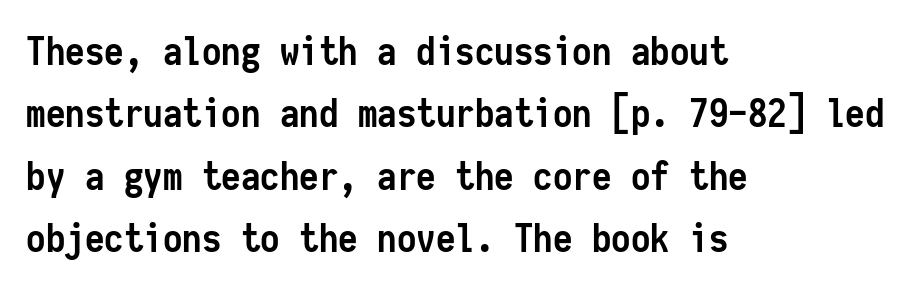
The image shows 39 px semibold, condensed sans-serif type, upright, monospaced; set left-aligned, normal line spacing (1.6x), normal letter spacing, not underlined; low stroke contrast and a medium x-height.
